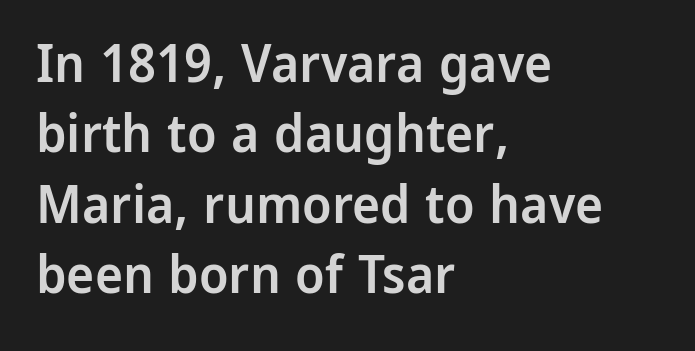
{"serif": "no", "italic": "no", "bold": "semi", "weight": "semibold", "width": "normal", "stroke_contrast": "low", "x_height": "medium", "monospaced": "no", "underline": "no", "align": "left", "line_spacing": "normal", "line_spacing_ratio": 1.33, "letter_spacing": "normal", "letter_spacing_em": 0.0, "glyph_px": 53}
